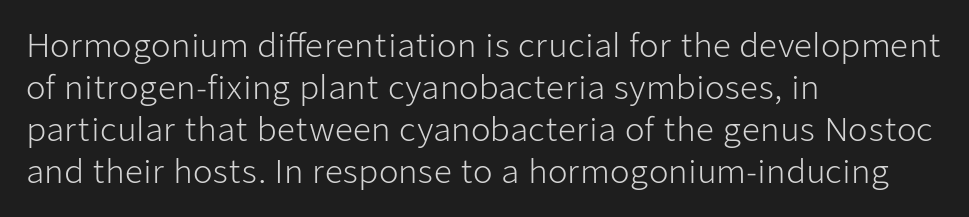
{"serif": "no", "italic": "no", "bold": "no", "weight": "light", "width": "normal", "stroke_contrast": "low", "x_height": "medium", "monospaced": "no", "underline": "no", "align": "left", "line_spacing": "normal", "line_spacing_ratio": 1.31, "letter_spacing": "normal", "letter_spacing_em": 0.0, "glyph_px": 32}
